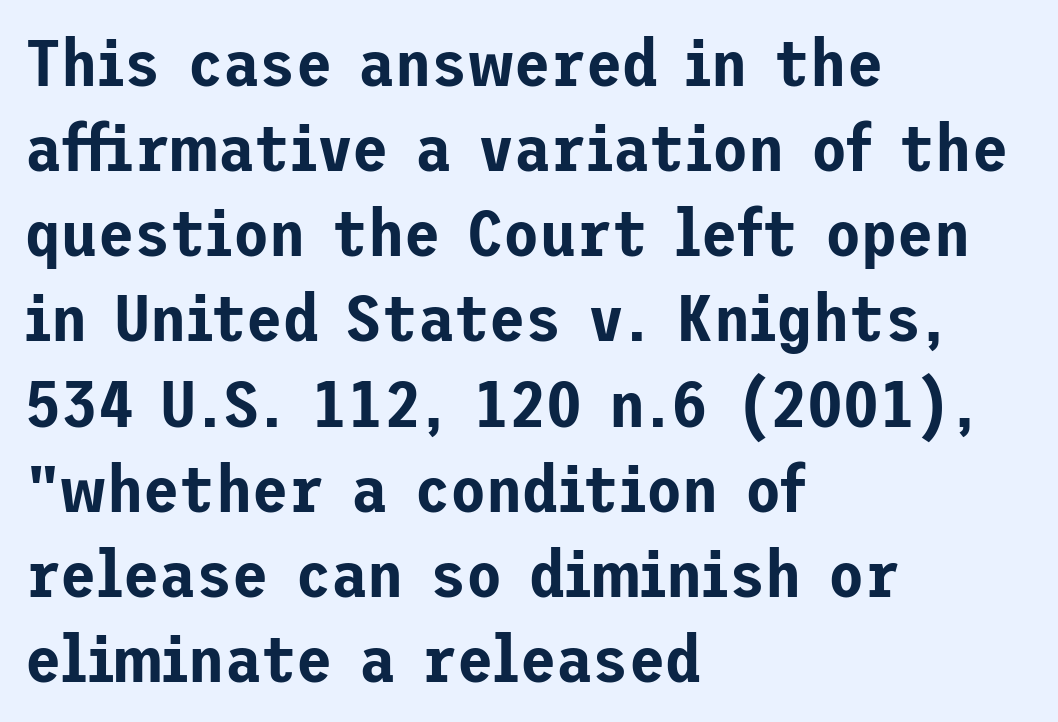
This rendering employs a face without finishing strokes, i.e., a sans-serif. Is the block centered? No — it sits flush against the left margin. Vertically, the passage feels balanced, rows spaced as you'd expect. There is no visible air inserted between adjacent glyphs. A bare baseline throughout the passage.
